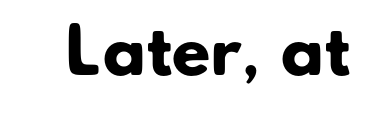
Look at the tracking — it's just the regular setting, nothing added. To sum up the face: it is a sans, with no serifs. Descenders are the only things crossing below the line. Students, this is bold: see how much ink each stroke carries.
